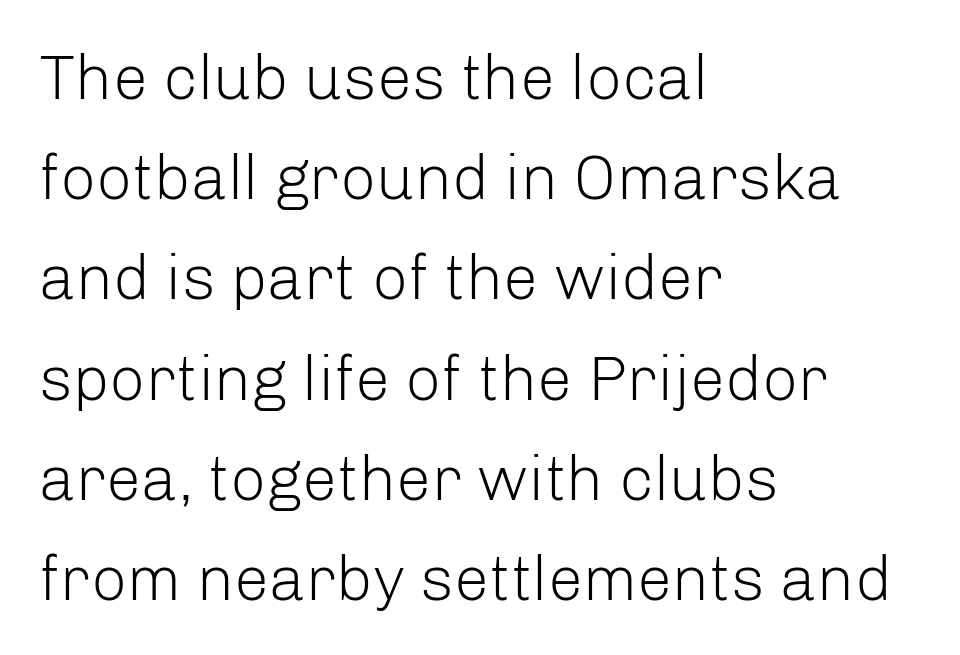
Short and long lines alike share a common starting point at left. Compared with a typical body face, this is equally light or lighter still. The text was rendered using a sans face with plain stroke endings. Vertically, the passage feels balanced, rows spaced as you'd expect. Each letter keeps its own natural width here, so spacing adapts to shape.
